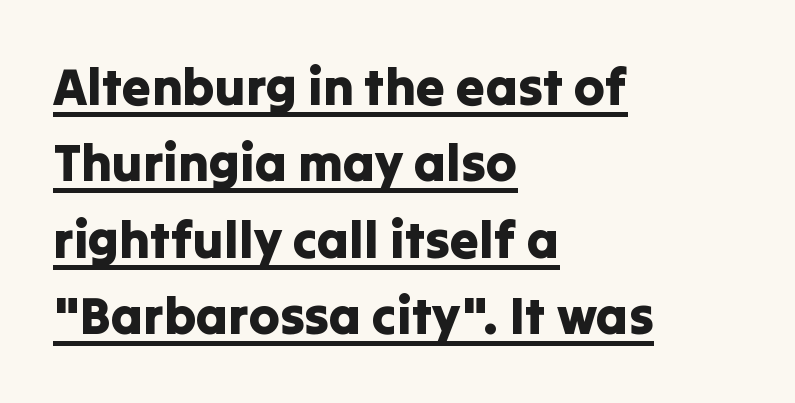
Q: Is the text italic (slanted)? A: No, it is upright.
Q: Is the typeface a serif or a sans-serif typeface? A: Sans-serif.
Q: Is the text underlined? A: Yes.
Q: How is the paragraph aligned? A: Left-aligned.
Q: Is the spacing between letters normal or unusually wide? A: Normal.
Q: Is the spacing between lines tight, normal or loose? A: Normal.
Q: Width (condensed, normal, or wide)? A: Normal.
Q: Stroke contrast? A: Low.
Q: x-height? A: Medium.
Q: Monospaced? A: No.
